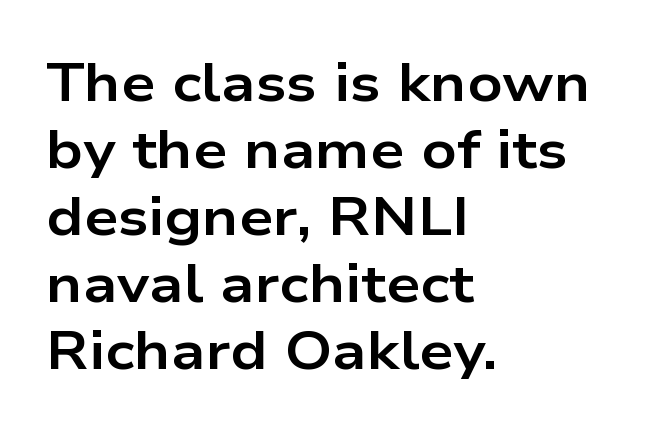
Posture: vertical. Nothing sits at the stroke ends, so this counts as sans-serif. Weight check: bold — yes, fully. Bare-footed words on every line.
